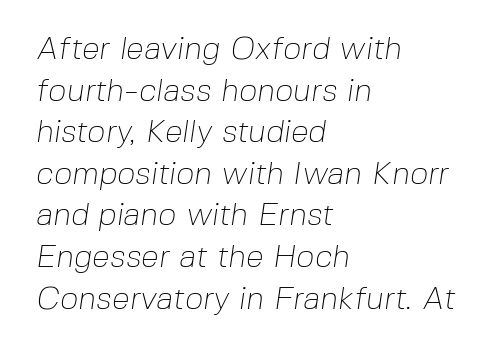
Heft: none added — not bold. The passage shown is not underscored anywhere. The face used here is proportionally spaced, like ordinary book or web type. One glance says typical: line gaps are just what's usual. The text block is weighted toward the left margin, trailing off unevenly rightward. These lines keep a tight, regular rhythm from letter to letter.
